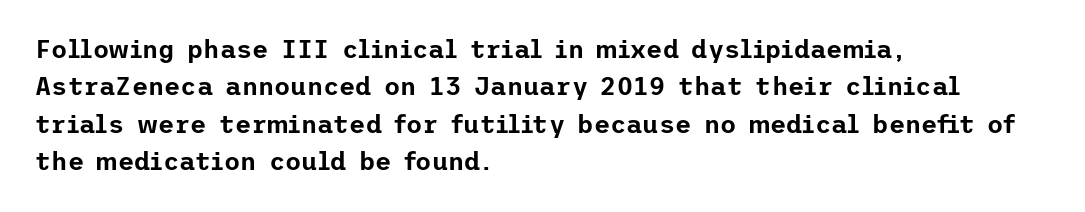
Q: Is the text italic (slanted)? A: No, it is upright.
Q: Is the text underlined? A: No.
Q: How is the paragraph aligned? A: Left-aligned.
Q: Is the spacing between letters normal or unusually wide? A: Normal.
Q: Is the spacing between lines tight, normal or loose? A: Normal.
